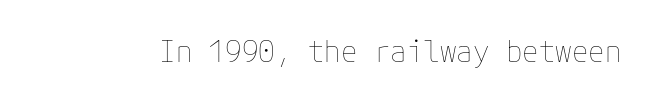
The image shows 30 px thin type, upright; set normal letter spacing, not underlined; low stroke contrast and a medium x-height.
